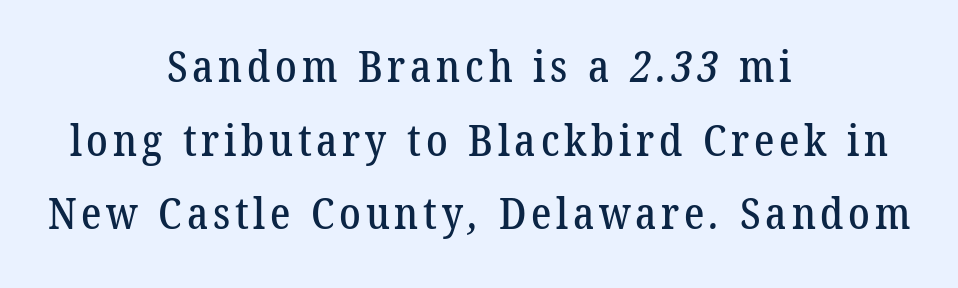
Each line is balanced around a shared central axis. Little horizontal feet cap the strokes, marking this as serif type. The letters advance in unequal steps, a hallmark of proportional type. Decoration check: the copy has no underline.
